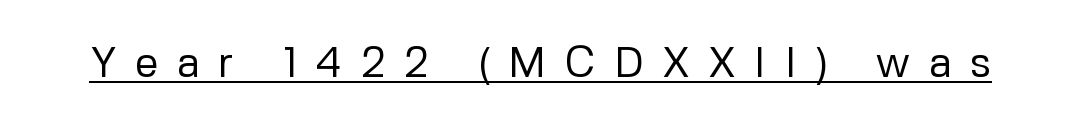
You can tell from the bare stems that sans-serif type was used. Words appear elongated and porous because spacing is wide. Every stem runs plumb, perpendicular to the baseline. Emphasis is given by a line drawn under the lettering. Weight: regular or lighter.
